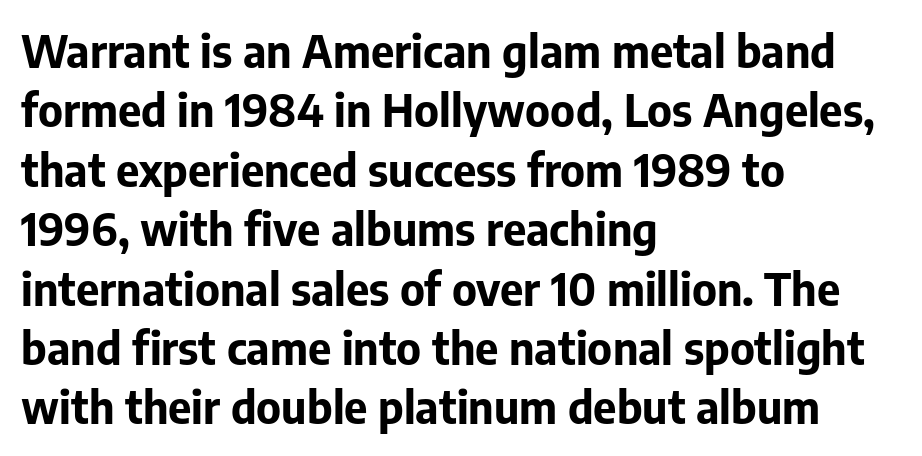
The image shows 45 px bold sans-serif type, upright; set left-aligned, normal line spacing (1.32x), normal letter spacing, not underlined; low stroke contrast and a medium x-height.
